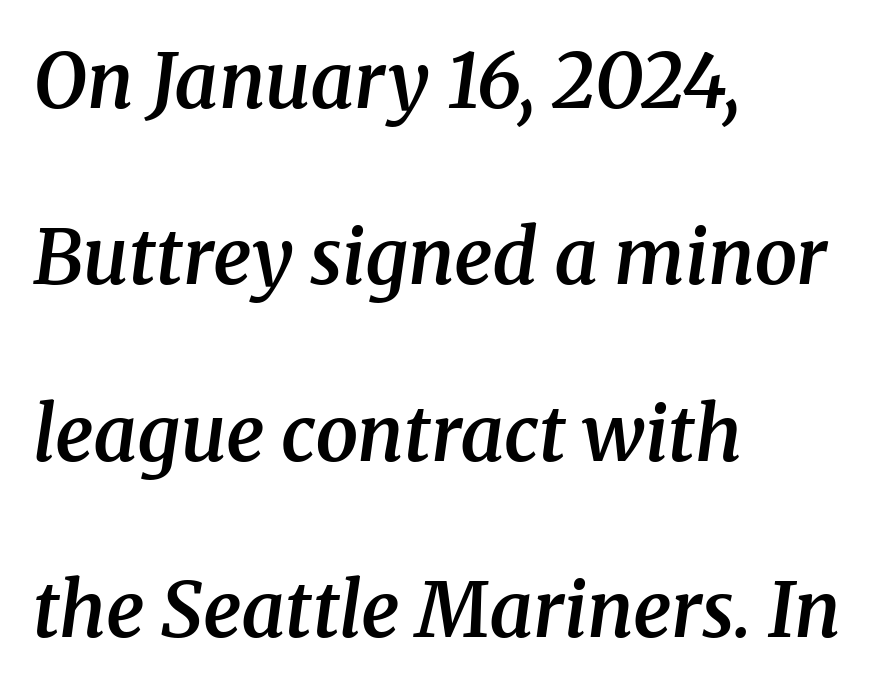
Q: Is the text bold? A: Semi-bold.
Q: Is the text italic (slanted)? A: Yes, it leans right by about 8 degrees.
Q: Is the typeface a serif or a sans-serif typeface? A: Serif.
Q: Is the text underlined? A: No.
Q: How is the paragraph aligned? A: Left-aligned.
Q: Is the spacing between letters normal or unusually wide? A: Normal.
Q: Is the spacing between lines tight, normal or loose? A: Loose.
Q: Width (condensed, normal, or wide)? A: Normal.
Q: Stroke contrast? A: Medium.
Q: x-height? A: Medium.
Q: Monospaced? A: No.
